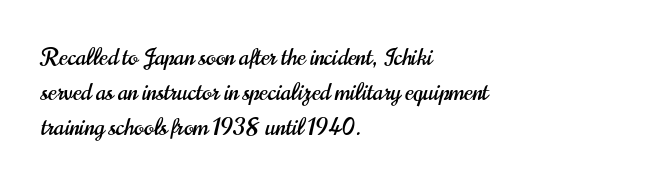
Q: Is the text italic (slanted)? A: Yes.
Q: Is the text underlined? A: No.
Q: How is the paragraph aligned? A: Left-aligned.
Q: Is the spacing between letters normal or unusually wide? A: Normal.
Q: Is the spacing between lines tight, normal or loose? A: Normal.
